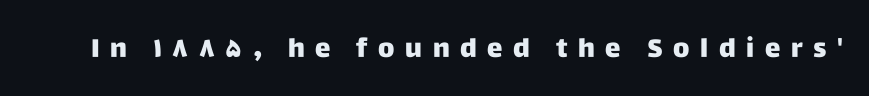
Q: Is the text italic (slanted)? A: No, it is upright.
Q: Is the text underlined? A: No.
Q: Is the spacing between letters normal or unusually wide? A: Unusually wide.
